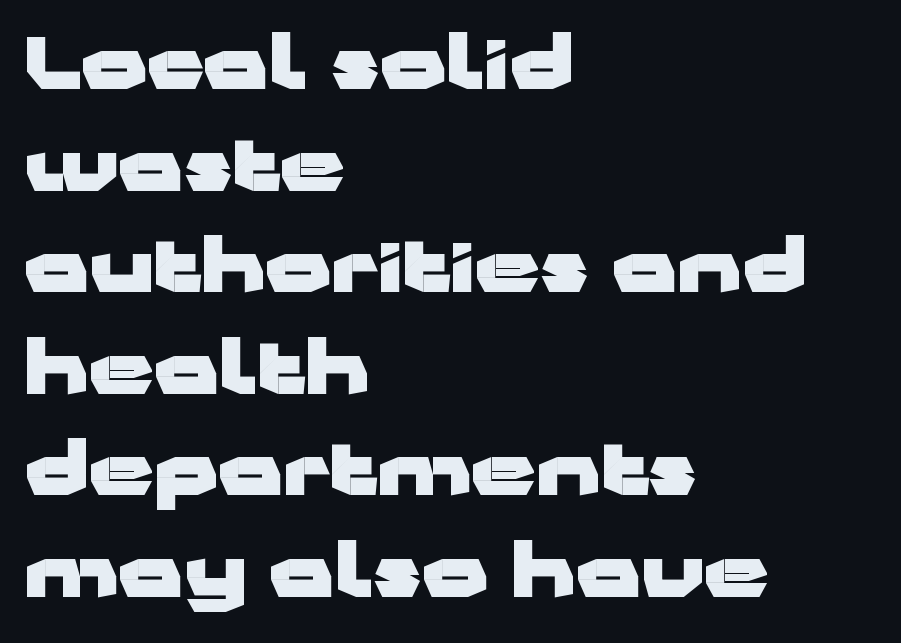
The image shows 72 px heavy, wide sans-serif type, upright; set left-aligned, normal line spacing (1.41x), normal letter spacing, not underlined; low stroke contrast and a medium x-height.
